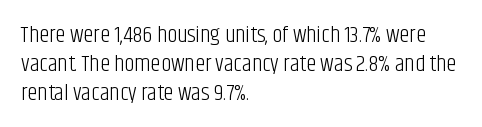
{"italic": "no", "bold": "no", "underline": "no", "align": "left", "line_spacing": "normal", "line_spacing_ratio": 1.26, "letter_spacing": "normal", "letter_spacing_em": 0.0, "glyph_px": 23}
